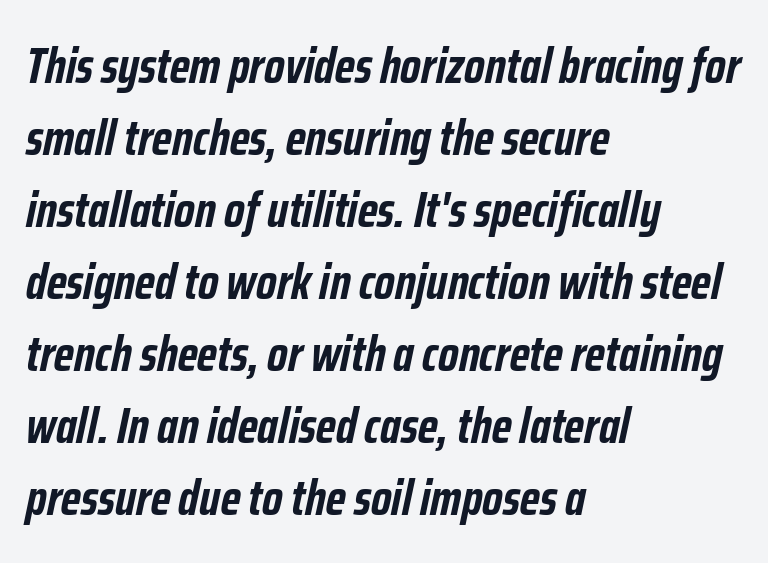
The image shows 50 px semibold, condensed type, italic (leaning right); set left-aligned, normal line spacing (1.44x), normal letter spacing, not underlined; low stroke contrast and a medium x-height.
